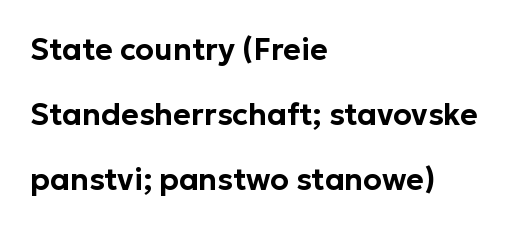
{"serif": "no", "italic": "no", "width": "normal", "stroke_contrast": "low", "x_height": "medium", "monospaced": "no", "underline": "no", "align": "left", "line_spacing": "loose", "line_spacing_ratio": 2.17, "letter_spacing": "normal", "letter_spacing_em": 0.0, "glyph_px": 30}
